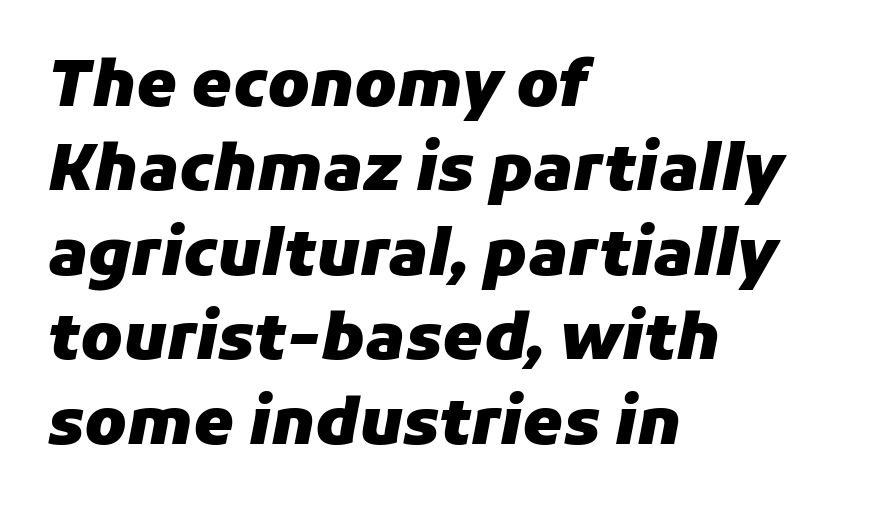
{"italic": "yes", "lean": "right", "slant_degrees": 11, "bold": "yes", "weight": "heavy", "width": "normal", "stroke_contrast": "low", "x_height": "medium", "monospaced": "no", "underline": "no", "align": "left", "line_spacing": "normal", "line_spacing_ratio": 1.32, "letter_spacing": "normal", "letter_spacing_em": 0.0, "glyph_px": 64}
